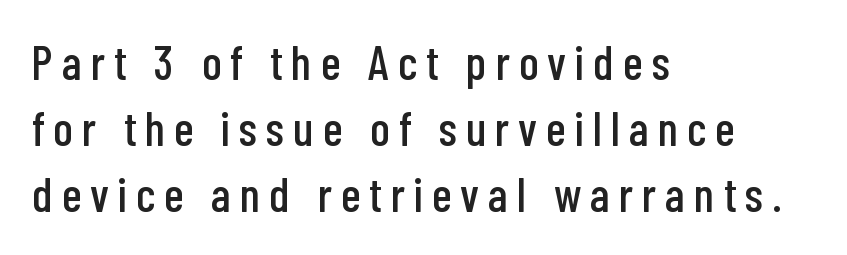
Q: Is the text italic (slanted)? A: No, it is upright.
Q: Is the typeface a serif or a sans-serif typeface? A: Sans-serif.
Q: Is the text underlined? A: No.
Q: How is the paragraph aligned? A: Left-aligned.
Q: Is the spacing between lines tight, normal or loose? A: Normal.
Q: Width (condensed, normal, or wide)? A: Condensed.
Q: Stroke contrast? A: Low.
Q: x-height? A: Medium.
Q: Monospaced? A: No.
